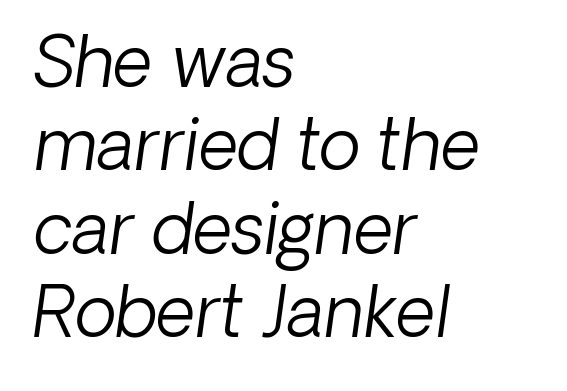
Q: Is the text bold? A: No.
Q: Is the text italic (slanted)? A: Yes, it leans right by about 8 degrees.
Q: Is the text underlined? A: No.
Q: How is the paragraph aligned? A: Left-aligned.
Q: Is the spacing between letters normal or unusually wide? A: Normal.
Q: Width (condensed, normal, or wide)? A: Normal.
Q: Stroke contrast? A: Low.
Q: x-height? A: Medium.
Q: Monospaced? A: No.
